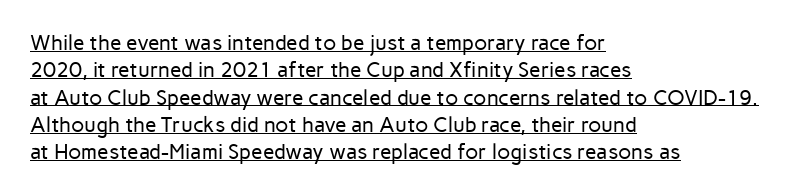
The passage shown is not bold in any degree. Typeset ragged right — the left edge is the straight one. Underlining? Definitely there. The face used here is rendered with its standard letterfit.
